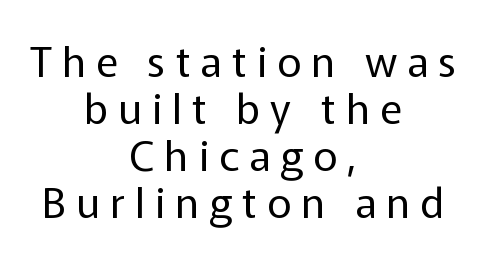
{"serif": "no", "italic": "no", "bold": "no", "weight": "regular", "width": "normal", "stroke_contrast": "low", "x_height": "medium", "monospaced": "no", "underline": "no", "align": "center", "line_spacing": "tight", "line_spacing_ratio": 1.12, "letter_spacing": "wide", "letter_spacing_em": 0.24, "glyph_px": 42}
